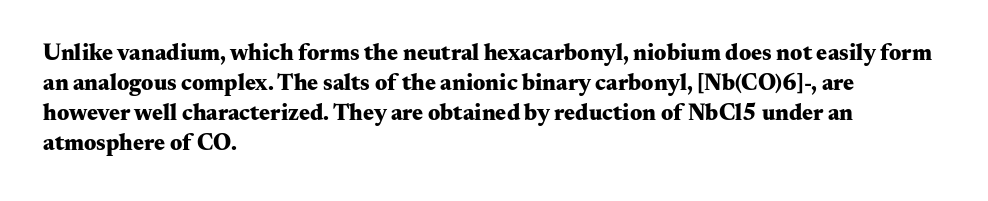
Q: Is the text bold? A: Yes.
Q: Is the text italic (slanted)? A: No, it is upright.
Q: Is the text underlined? A: No.
Q: How is the paragraph aligned? A: Left-aligned.
Q: Is the spacing between letters normal or unusually wide? A: Normal.
Q: Is the spacing between lines tight, normal or loose? A: Normal.
